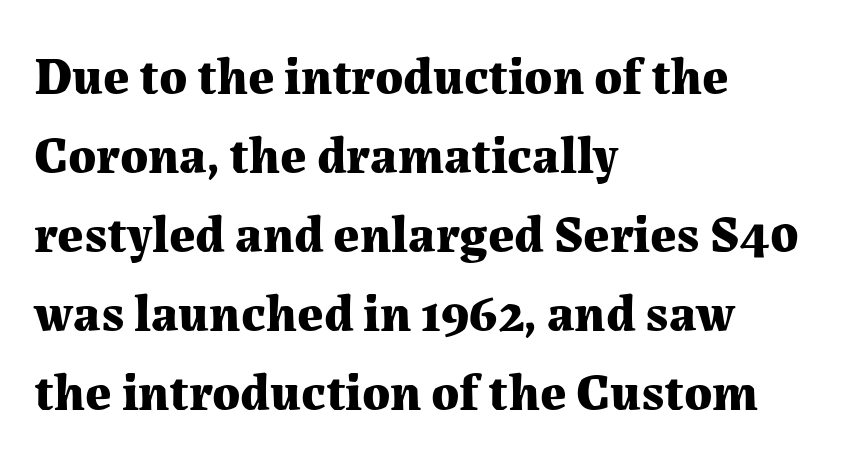
Q: Is the text bold? A: Yes.
Q: Is the text italic (slanted)? A: No, it is upright.
Q: Is the typeface a serif or a sans-serif typeface? A: Serif.
Q: Is the text underlined? A: No.
Q: How is the paragraph aligned? A: Left-aligned.
Q: Is the spacing between letters normal or unusually wide? A: Normal.
Q: Is the spacing between lines tight, normal or loose? A: Normal.
Q: Width (condensed, normal, or wide)? A: Normal.
Q: Stroke contrast? A: Medium.
Q: x-height? A: Medium.
Q: Monospaced? A: No.
